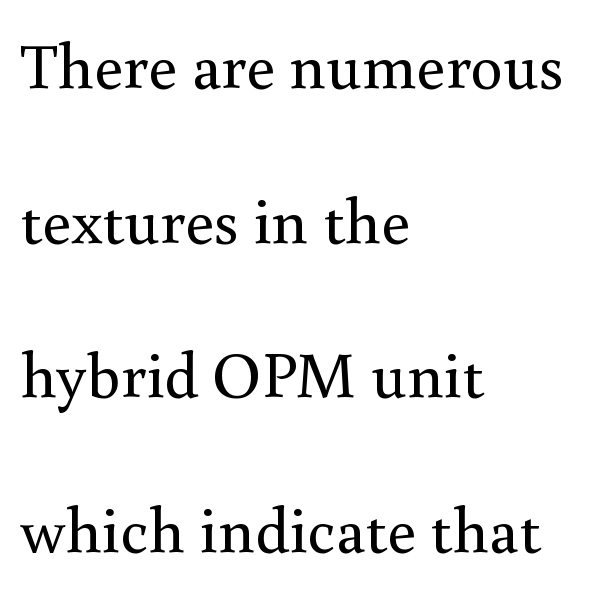
{"serif": "yes", "italic": "no", "bold": "no", "weight": "regular", "width": "normal", "x_height": "small", "monospaced": "no", "underline": "no", "align": "left", "line_spacing": "loose", "line_spacing_ratio": 2.38, "letter_spacing": "normal", "letter_spacing_em": 0.0, "glyph_px": 65}
